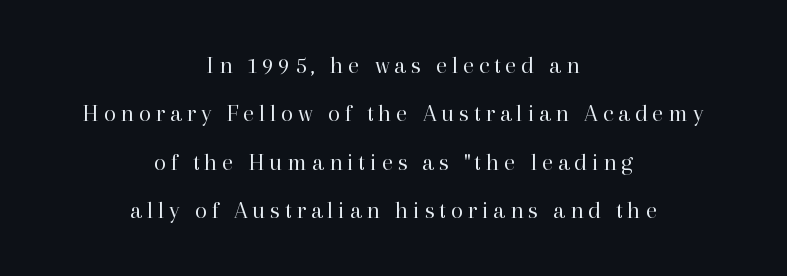
{"italic": "no", "bold": "no", "underline": "no", "align": "center", "line_spacing": "loose", "line_spacing_ratio": 1.94, "glyph_px": 25}
